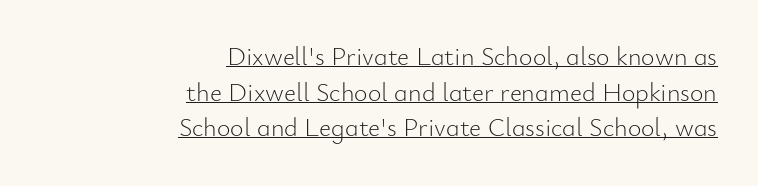
The image shows 26 px text type, upright; set right-aligned, normal line spacing (1.37x), normal letter spacing, underlined.
